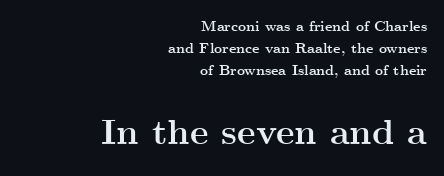
Rows of type keep a routine distance in the vertical direction. Each word holds together tightly as a unit, with standard inter-letter gaps. Underline: absent. The block sitting lower on the canvas is the one with enlarged characters.
